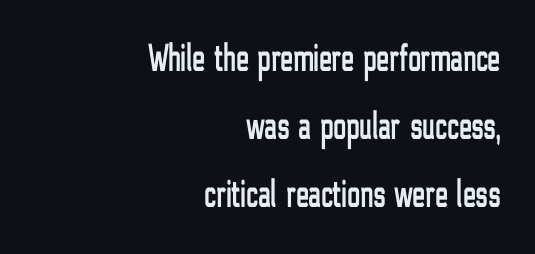
{"serif": "no", "italic": "no", "width": "condensed", "stroke_contrast": "low", "x_height": "medium", "monospaced": "no", "underline": "no", "align": "right", "line_spacing_ratio": 1.75, "letter_spacing": "normal", "letter_spacing_em": 0.0, "glyph_px": 39}
